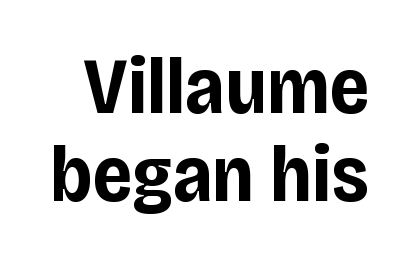
{"serif": "no", "italic": "no", "bold": "yes", "weight": "bold", "width": "condensed", "stroke_contrast": "low", "x_height": "large", "monospaced": "no", "underline": "no", "line_spacing": "tight", "line_spacing_ratio": 1.11, "letter_spacing": "normal", "letter_spacing_em": 0.0, "glyph_px": 79}
